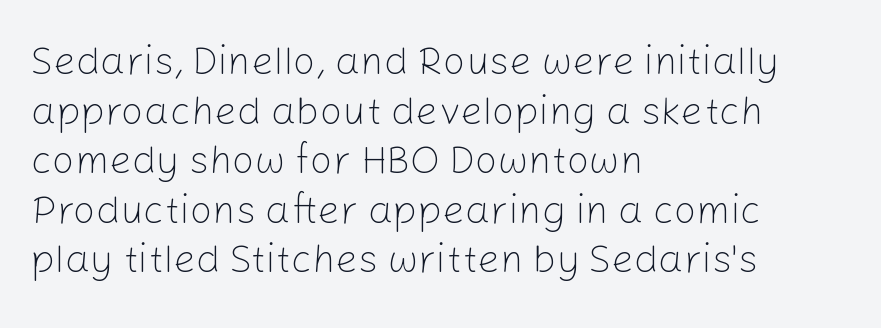
Q: Is the text bold? A: No.
Q: Is the text italic (slanted)? A: No, it is upright.
Q: Is the typeface a serif or a sans-serif typeface? A: Sans-serif.
Q: Is the text underlined? A: No.
Q: How is the paragraph aligned? A: Left-aligned.
Q: Is the spacing between letters normal or unusually wide? A: Normal.
Q: Width (condensed, normal, or wide)? A: Normal.
Q: Stroke contrast? A: Low.
Q: x-height? A: Medium.
Q: Monospaced? A: No.
